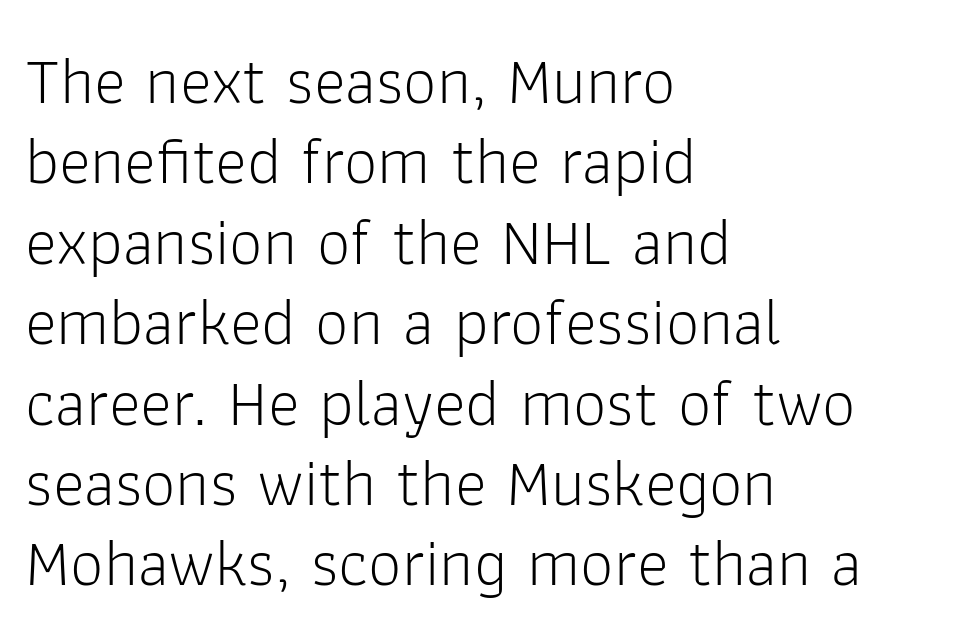
{"serif": "no", "italic": "no", "bold": "no", "weight": "light", "width": "normal", "stroke_contrast": "low", "x_height": "medium", "monospaced": "no", "underline": "no", "align": "left", "line_spacing_ratio": 1.2, "letter_spacing": "normal", "letter_spacing_em": 0.0, "glyph_px": 67}
